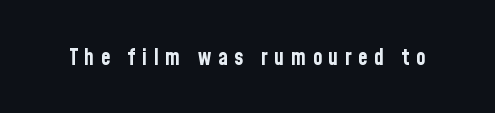
The image shows 22 px bold type, upright; set unusually wide letter spacing (+0.29 em), not underlined.
